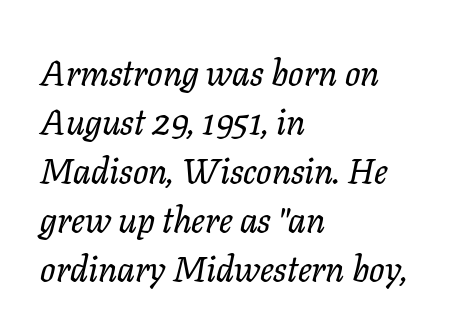
{"serif": "yes", "italic": "yes", "lean": "right", "slant_degrees": 11, "width": "normal", "stroke_contrast": "low", "x_height": "medium", "monospaced": "no", "underline": "no", "align": "left", "line_spacing": "normal", "line_spacing_ratio": 1.36, "letter_spacing": "normal", "letter_spacing_em": 0.0, "glyph_px": 36}
